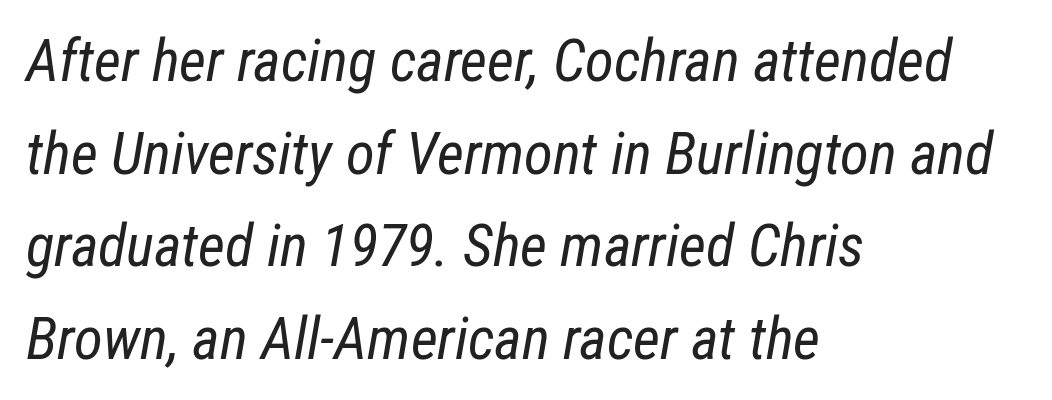
Q: Is the text bold? A: No.
Q: Is the text italic (slanted)? A: Yes, it leans right by about 12 degrees.
Q: Is the text underlined? A: No.
Q: How is the paragraph aligned? A: Left-aligned.
Q: Is the spacing between letters normal or unusually wide? A: Normal.
Q: Is the spacing between lines tight, normal or loose? A: Normal.
Q: Width (condensed, normal, or wide)? A: Condensed.
Q: Stroke contrast? A: Low.
Q: x-height? A: Medium.
Q: Monospaced? A: No.
